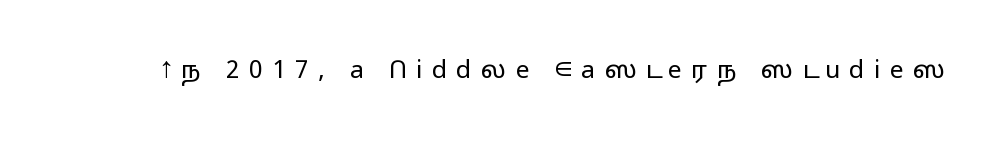
Q: Is the text bold? A: No.
Q: Is the text italic (slanted)? A: No, it is upright.
Q: Is the text underlined? A: No.
Q: Is the spacing between letters normal or unusually wide? A: Unusually wide.
